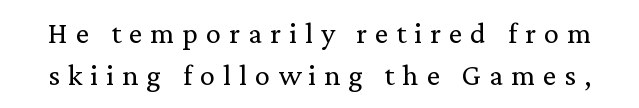
Each row of text sits above clean, open space. Character widths vary here, with narrow letters taking less room than wide ones. The typesetting does not lean heavy: it is not bold. Every character sits straight up, as roman type does. If you measured baseline to baseline, you'd find a middling distance.
